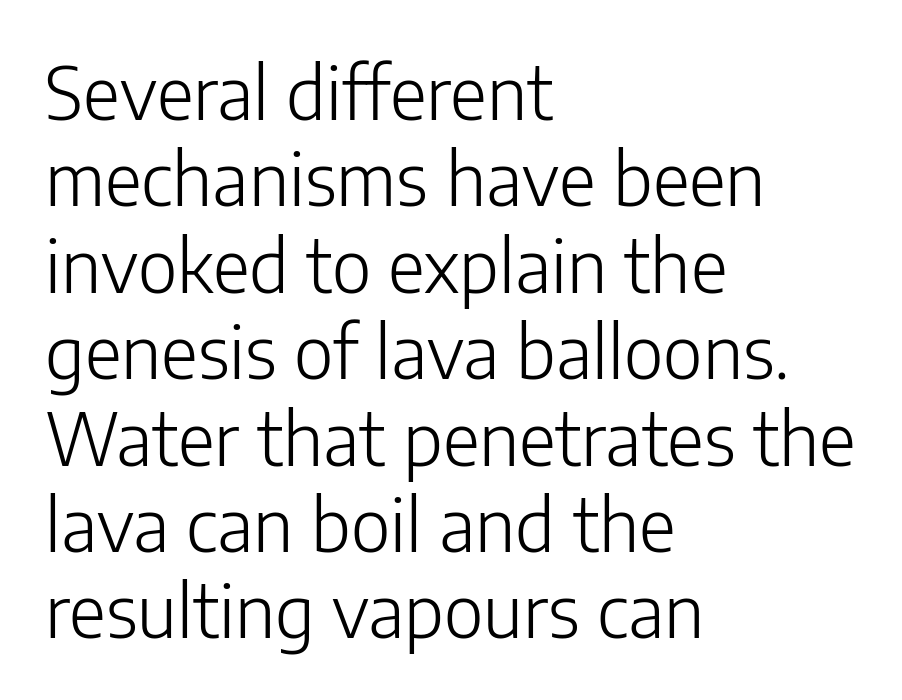
Q: Is the text bold? A: No.
Q: Is the text italic (slanted)? A: No, it is upright.
Q: Is the typeface a serif or a sans-serif typeface? A: Sans-serif.
Q: Is the text underlined? A: No.
Q: How is the paragraph aligned? A: Left-aligned.
Q: Is the spacing between letters normal or unusually wide? A: Normal.
Q: Width (condensed, normal, or wide)? A: Normal.
Q: Stroke contrast? A: Low.
Q: x-height? A: Medium.
Q: Monospaced? A: No.
